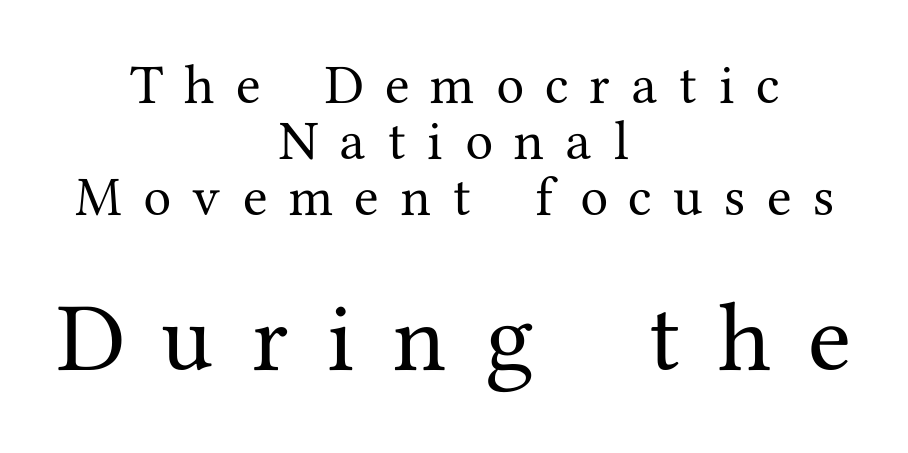
The image shows 79 px serif type, upright; set centered, line spacing 1.24x, unusually wide letter spacing (+0.48 em), not underlined; the second (bottom) block is 1.76x larger; medium stroke contrast and a medium x-height.
